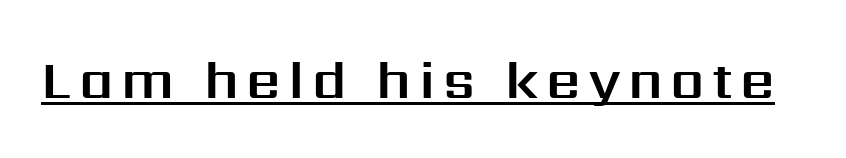
The image shows 54 px sans-serif type, upright; set underlined; medium stroke contrast and a medium x-height.
